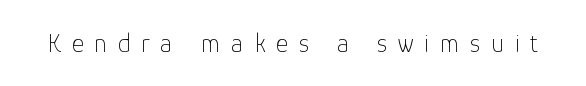
The rendering inserts visible extra space after every character. The characters are drawn with everyday or finer stroke widths. The type sits square on the baseline with zero lean. Anything drawn beneath the words? Only blank space.
